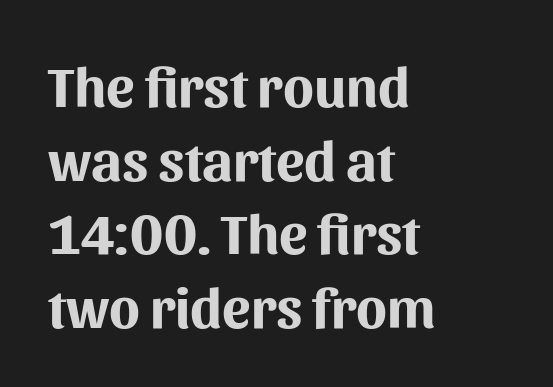
The image shows 57 px bold sans-serif type, upright; set left-aligned, normal line spacing (1.29x), normal letter spacing, not underlined; medium stroke contrast and a medium x-height.
